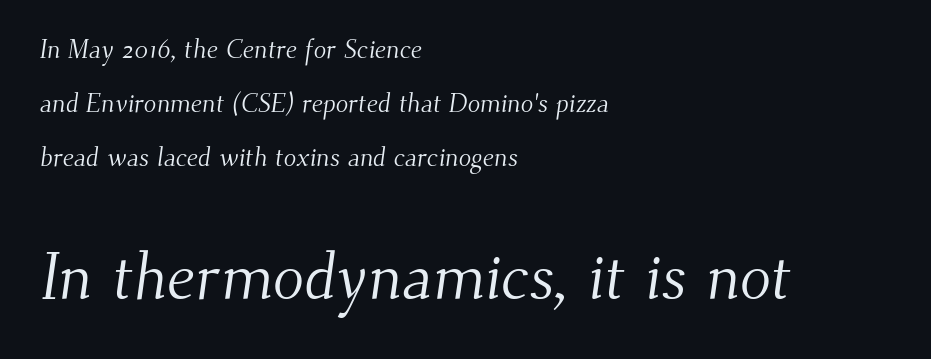
Q: Is the text bold? A: No.
Q: Is the typeface a serif or a sans-serif typeface? A: Serif.
Q: Is the text underlined? A: No.
Q: How is the paragraph aligned? A: Left-aligned.
Q: Is the spacing between letters normal or unusually wide? A: Normal.
Q: Is the spacing between lines tight, normal or loose? A: Loose.
Q: Which block of text is set in a larger size, the first (top) or the second (bottom)? A: The second (bottom) one.
Q: Width (condensed, normal, or wide)? A: Normal.
Q: Stroke contrast? A: Medium.
Q: x-height? A: Small.
Q: Monospaced? A: No.
